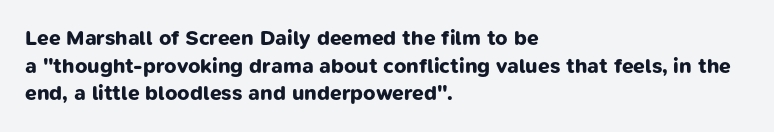
{"bold": "yes", "underline": "no", "align": "left", "line_spacing": "normal", "line_spacing_ratio": 1.31, "letter_spacing": "normal", "letter_spacing_em": 0.0, "glyph_px": 21}
